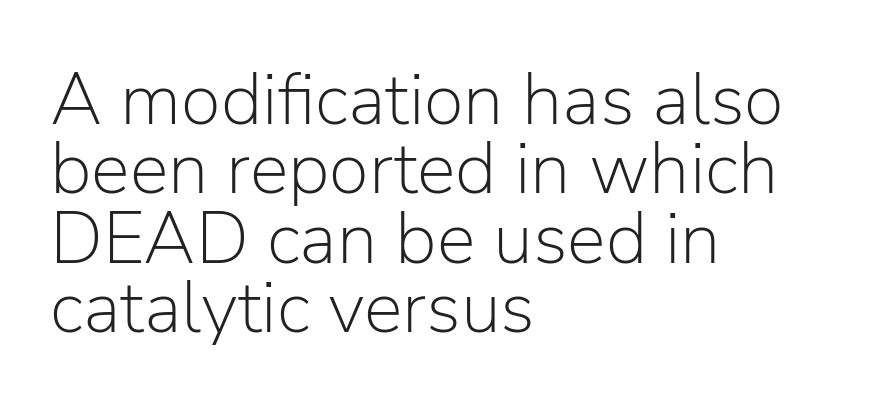
{"serif": "no", "italic": "no", "bold": "no", "weight": "light", "width": "normal", "stroke_contrast": "low", "x_height": "medium", "monospaced": "no", "underline": "no", "align": "left", "line_spacing": "tight", "line_spacing_ratio": 0.95, "letter_spacing": "normal", "letter_spacing_em": 0.0, "glyph_px": 73}
